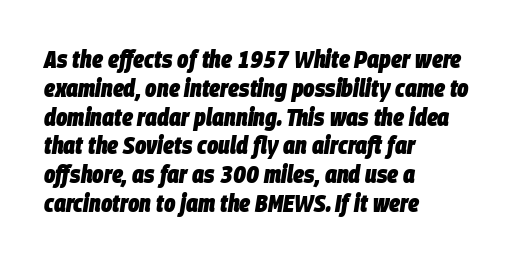
{"italic": "yes", "lean": "right", "slant_degrees": 9, "bold": "yes", "underline": "no", "align": "left", "line_spacing_ratio": 1.2, "letter_spacing": "normal", "letter_spacing_em": 0.0, "glyph_px": 24}
